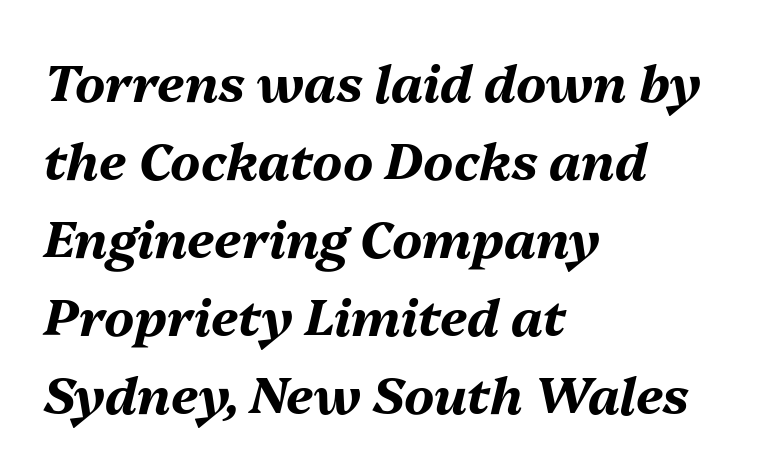
The image shows 51 px bold type, italic (leaning right); set left-aligned, normal line spacing (1.53x), normal letter spacing, not underlined; medium stroke contrast and a medium x-height.
